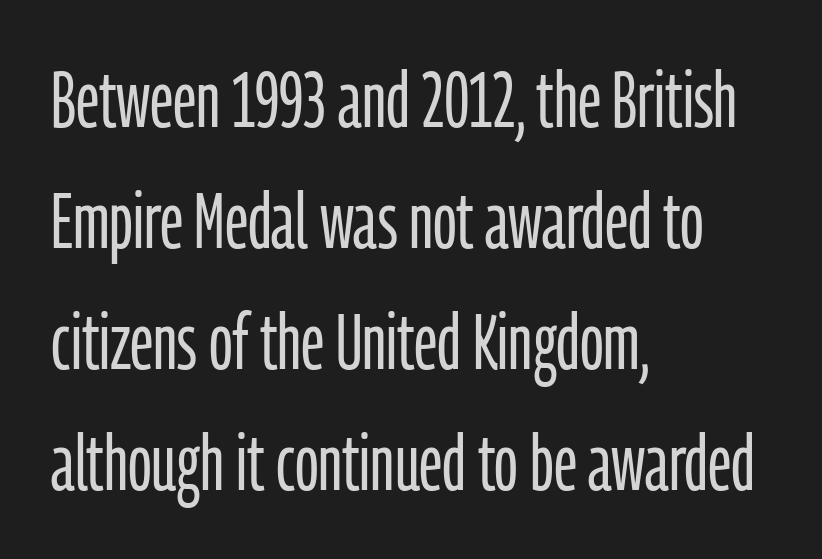
Q: Is the text bold? A: No.
Q: Is the text italic (slanted)? A: No, it is upright.
Q: Is the typeface a serif or a sans-serif typeface? A: Sans-serif.
Q: Is the text underlined? A: No.
Q: How is the paragraph aligned? A: Left-aligned.
Q: Is the spacing between letters normal or unusually wide? A: Normal.
Q: Is the spacing between lines tight, normal or loose? A: Normal.
Q: Width (condensed, normal, or wide)? A: Condensed.
Q: Stroke contrast? A: Low.
Q: x-height? A: Medium.
Q: Monospaced? A: No.
